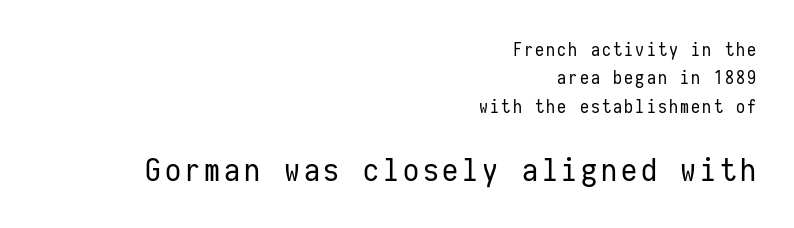
The image shows 32 px regular-weight, condensed sans-serif type, upright, monospaced; set right-aligned, normal line spacing (1.58x), not underlined; the second (bottom) block is 1.78x larger; low stroke contrast and a medium x-height.
